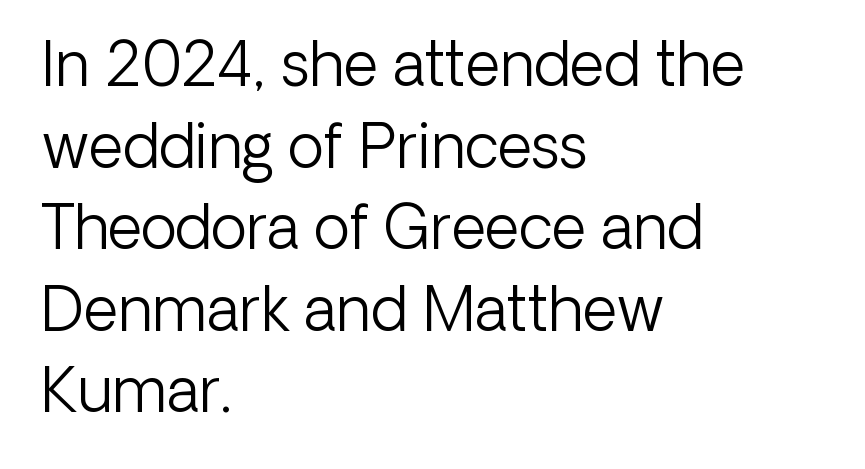
You could not count columns in this text — the font is proportionally spaced. Horizontally, the lines are justified to the leading edge only. No word sits above an underline. Normally led — the rows are evenly, conventionally spaced. Each letter's strokes conclude bluntly, with no projecting serifs. Heaviness? Minimal to ordinary, like unemphasized prose.
